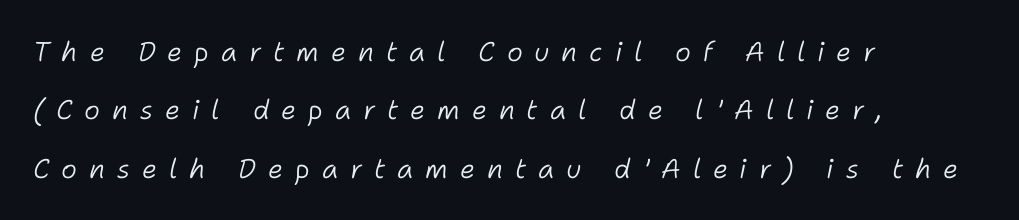
Teacher's note: observe the even left margin — that is flush-left alignment. No chunkiness to these letters — they're not bold. This sample trades compactness for vertical openness between lines. The letters are spread apart with noticeably loose tracking.
